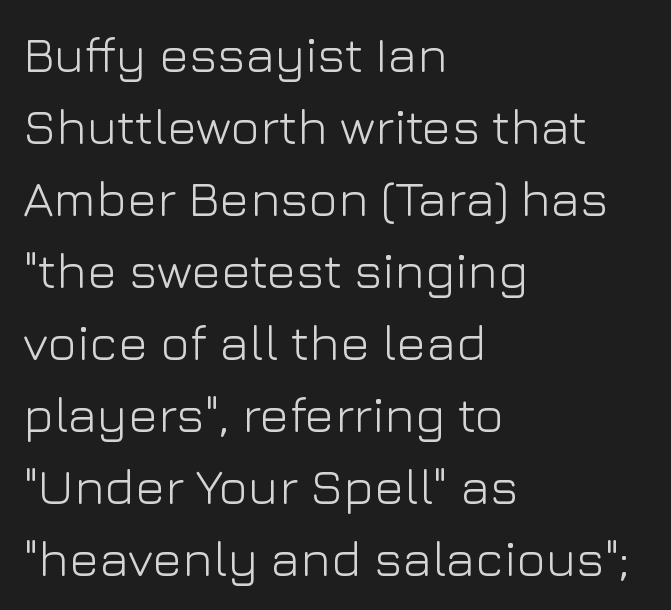
Any mark beneath the type? The region is blank. Heft: none added — not bold. No feet cap the strokes, marking this as sans-serif type. Does the leading feel generous? No, just average. The compositor pushed each line to the left boundary. You could call the tracking neutral — neither tight nor loose.
